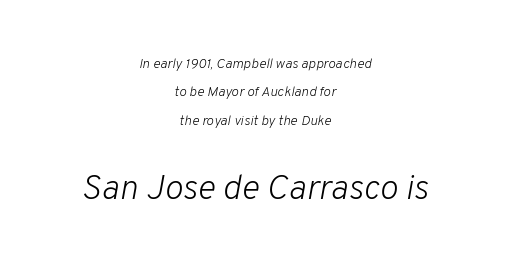
The image shows 35 px light type, italic (leaning right); set centered, loose line spacing (2.03x), normal letter spacing, not underlined; the second (bottom) block is 2.5x larger; low stroke contrast and a medium x-height.
